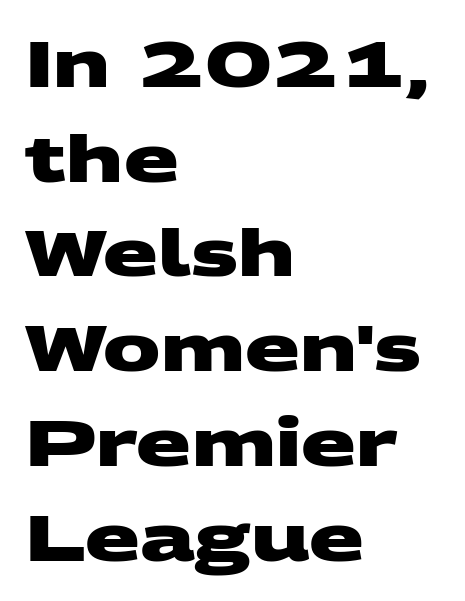
Rule under the text: the space is simply empty. Are there feet on the stems? There aren't — it's a sans. Spacing between characters is what you'd get straight out of the box. Leftover space on each line is placed entirely after the last word. You'd pick this weight for a headline — it's a proper bold.
